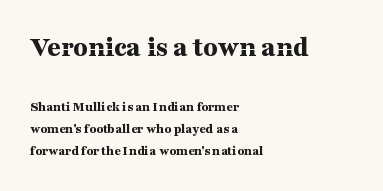
The image shows 29 px bold, wide serif type, upright; set left-aligned, normal line spacing (1.56x), normal letter spacing, not underlined; the first (top) block is 2.07x larger; medium stroke contrast and a medium x-height.
